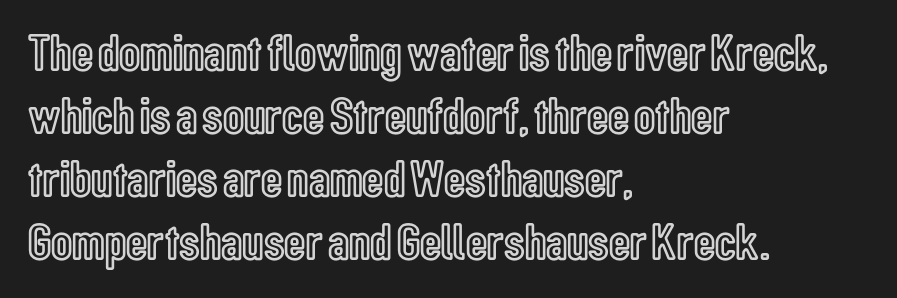
Nothing unusual about the tracking: characters are spaced as the font intends. This rendering features lettering with no underline. These lines were composed using upright roman letters. The face used here is proportionally spaced, like ordinary book or web type. Which margin do the lines hug? The left one — the right edge is uneven.
